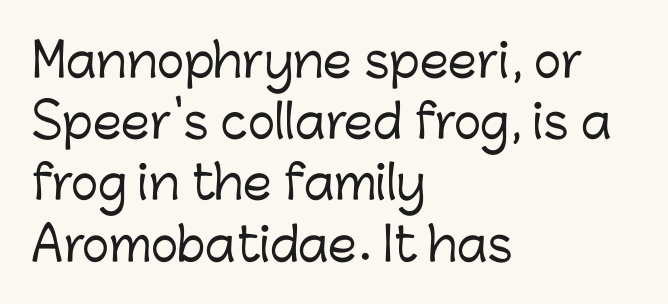
{"serif": "no", "italic": "no", "width": "normal", "stroke_contrast": "low", "x_height": "medium", "monospaced": "no", "underline": "no", "align": "left", "line_spacing": "normal", "line_spacing_ratio": 1.33, "letter_spacing": "normal", "letter_spacing_em": 0.0, "glyph_px": 46}
